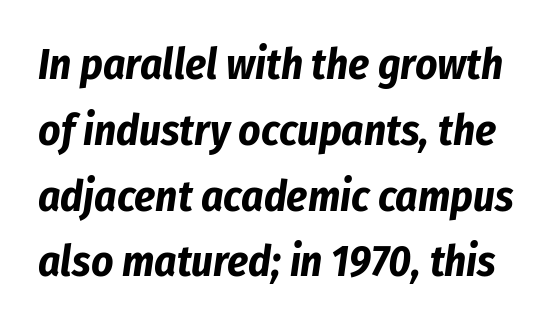
Q: Is the text bold? A: Yes.
Q: Is the text italic (slanted)? A: Yes, it leans right by about 8 degrees.
Q: Is the text underlined? A: No.
Q: Is the spacing between letters normal or unusually wide? A: Normal.
Q: Is the spacing between lines tight, normal or loose? A: Normal.
Q: Width (condensed, normal, or wide)? A: Condensed.
Q: Stroke contrast? A: Low.
Q: x-height? A: Medium.
Q: Monospaced? A: No.
